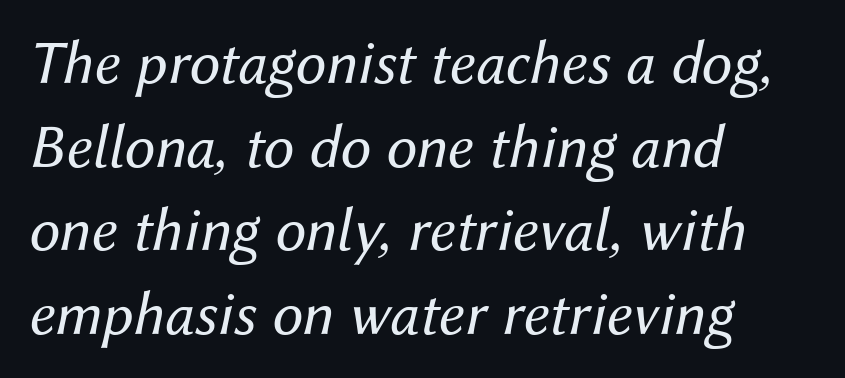
Q: Is the text bold? A: No.
Q: Is the text italic (slanted)? A: Yes, it leans right by about 12 degrees.
Q: Is the text underlined? A: No.
Q: How is the paragraph aligned? A: Left-aligned.
Q: Is the spacing between letters normal or unusually wide? A: Normal.
Q: Is the spacing between lines tight, normal or loose? A: Normal.
Q: Width (condensed, normal, or wide)? A: Normal.
Q: Stroke contrast? A: Medium.
Q: x-height? A: Medium.
Q: Monospaced? A: No.
